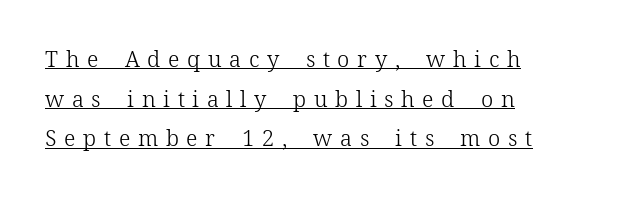
The image shows 22 px text type, upright; set left-aligned, line spacing 1.8x, unusually wide letter spacing (+0.35 em), underlined.
